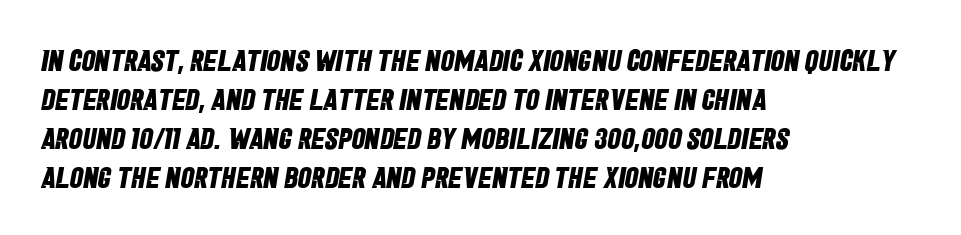
The image shows 30 px bold, condensed sans-serif type; set left-aligned, normal line spacing (1.3x), normal letter spacing, not underlined; low stroke contrast and a large x-height.
